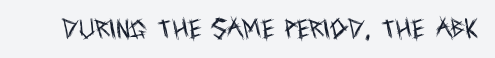
{"italic": "no", "bold": "no", "underline": "no", "letter_spacing": "normal", "letter_spacing_em": 0.0, "glyph_px": 22}
